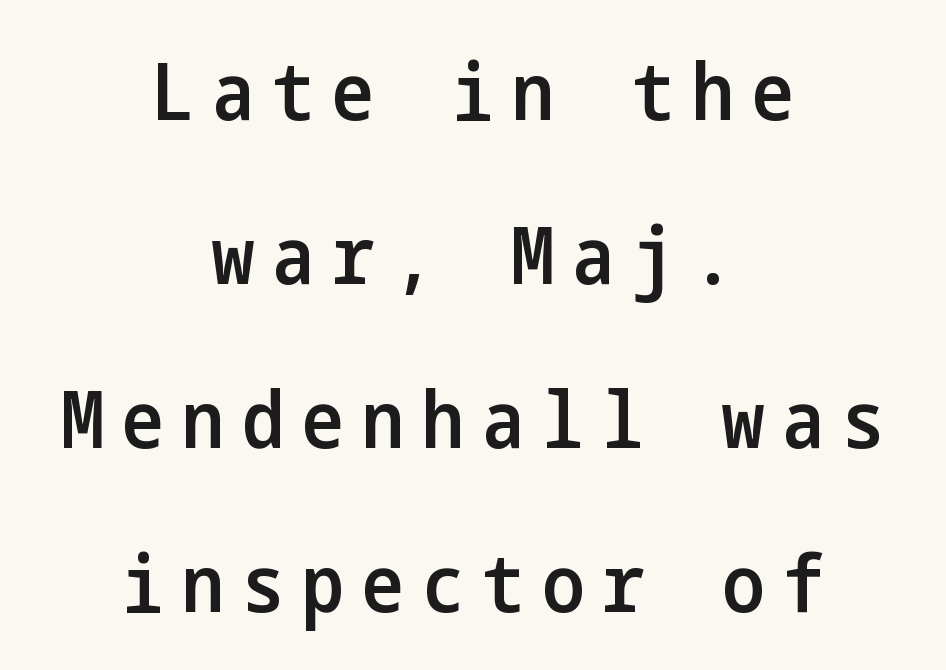
{"serif": "no", "italic": "no", "bold": "semi", "weight": "semibold", "width": "condensed", "stroke_contrast": "low", "x_height": "medium", "underline": "no", "align": "center", "line_spacing": "loose", "line_spacing_ratio": 2.05, "letter_spacing": "wide", "letter_spacing_em": 0.22, "glyph_px": 80}
